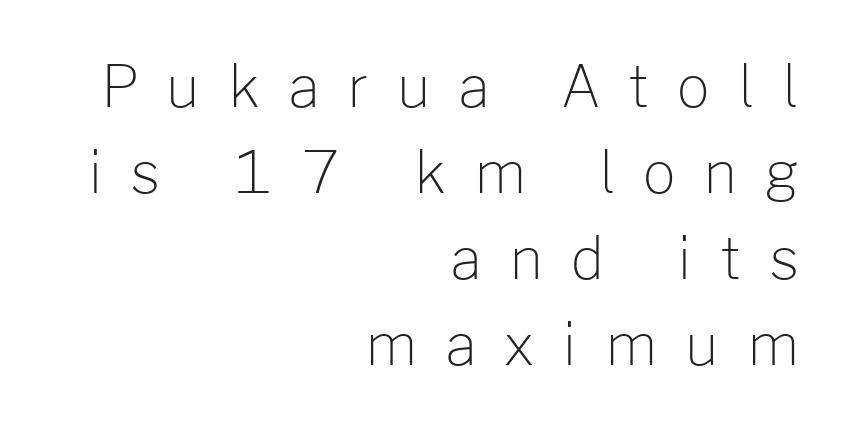
The image shows 57 px light sans-serif type, upright; set right-aligned, normal line spacing (1.51x), unusually wide letter spacing (+0.49 em), not underlined; low stroke contrast and a medium x-height.
